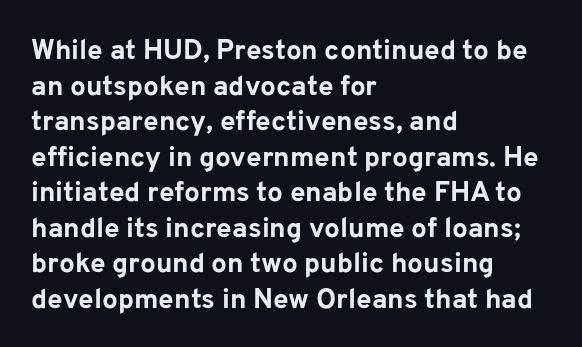
Q: Is the text bold? A: Yes.
Q: Is the text italic (slanted)? A: No, it is upright.
Q: Is the typeface a serif or a sans-serif typeface? A: Sans-serif.
Q: Is the text underlined? A: No.
Q: How is the paragraph aligned? A: Left-aligned.
Q: Is the spacing between letters normal or unusually wide? A: Normal.
Q: Is the spacing between lines tight, normal or loose? A: Normal.
Q: Width (condensed, normal, or wide)? A: Normal.
Q: Stroke contrast? A: Low.
Q: x-height? A: Medium.
Q: Monospaced? A: No.
